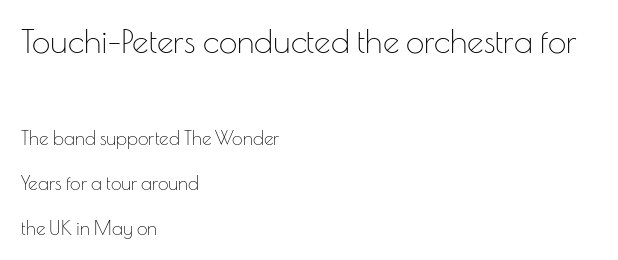
{"serif": "no", "italic": "no", "bold": "no", "weight": "thin", "width": "normal", "stroke_contrast": "low", "x_height": "small", "monospaced": "no", "underline": "no", "align": "left", "line_spacing": "loose", "line_spacing_ratio": 2.37, "letter_spacing": "normal", "letter_spacing_em": 0.0, "larger_block": "first", "size_ratio": 1.74, "glyph_px": 33}
